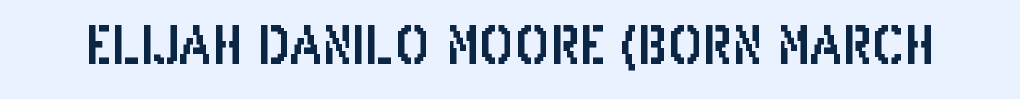
Does extra space separate the letters? No, they use regular spacing. A roman cut, with each character standing at attention. The passage shown is typeset with a sans-serif family. Check the space under the baseline: it is left empty.
